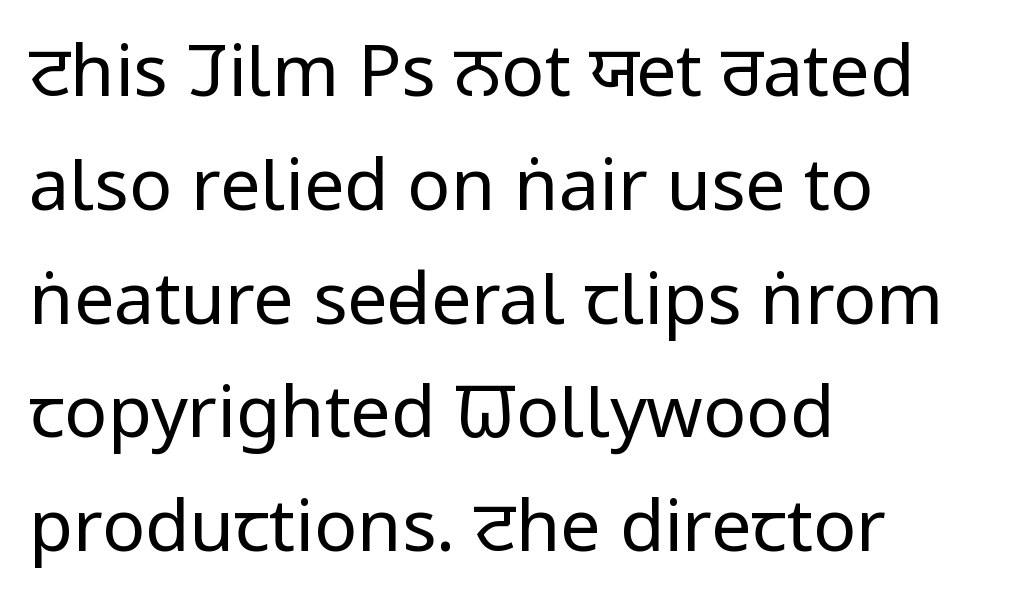
The image shows 72 px regular-weight, condensed sans-serif type, upright; set left-aligned, normal line spacing (1.58x), normal letter spacing, not underlined; low stroke contrast and a large x-height.
